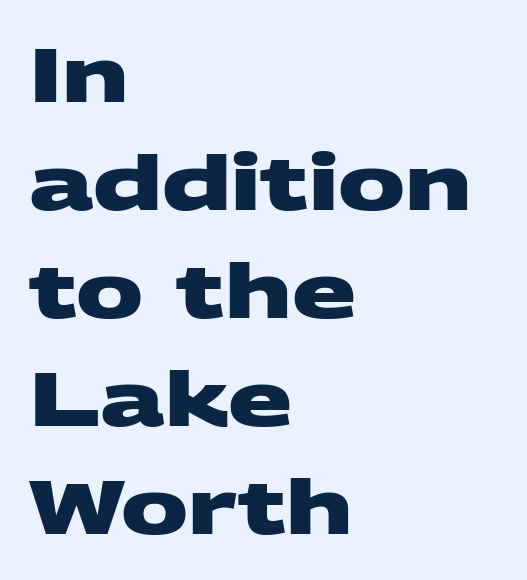
The image shows 75 px heavy, wide sans-serif type; set left-aligned, normal line spacing (1.44x), normal letter spacing, not underlined; medium stroke contrast and a large x-height.
